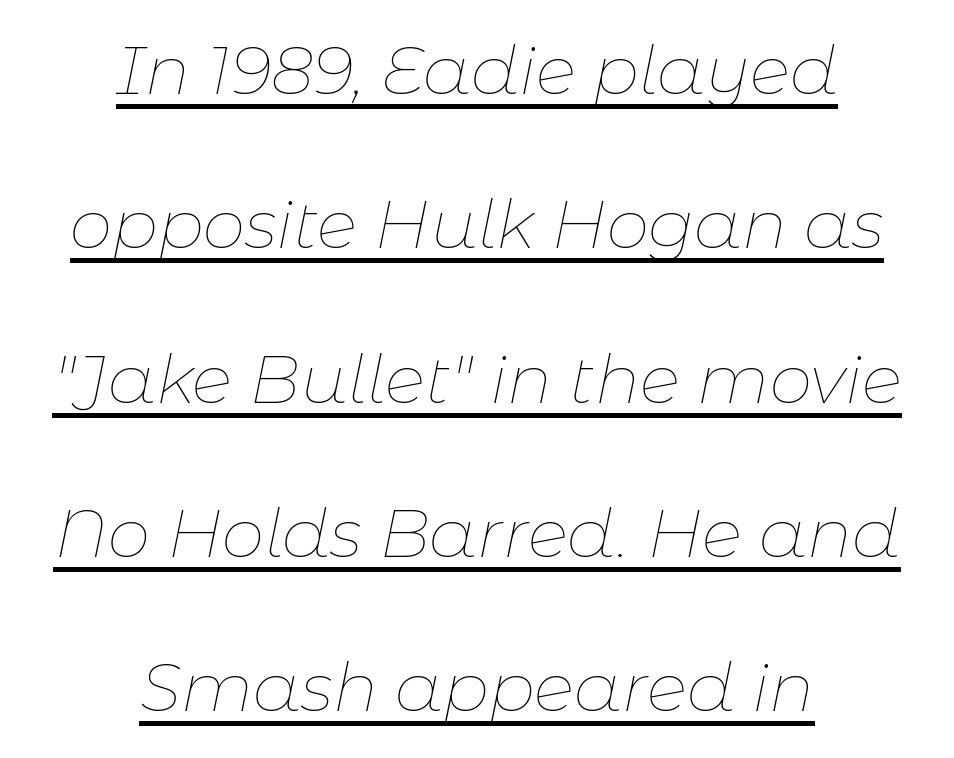
The image shows 68 px thin type, italic (leaning right); set centered, loose line spacing (2.27x), normal letter spacing, underlined; low stroke contrast and a medium x-height.
